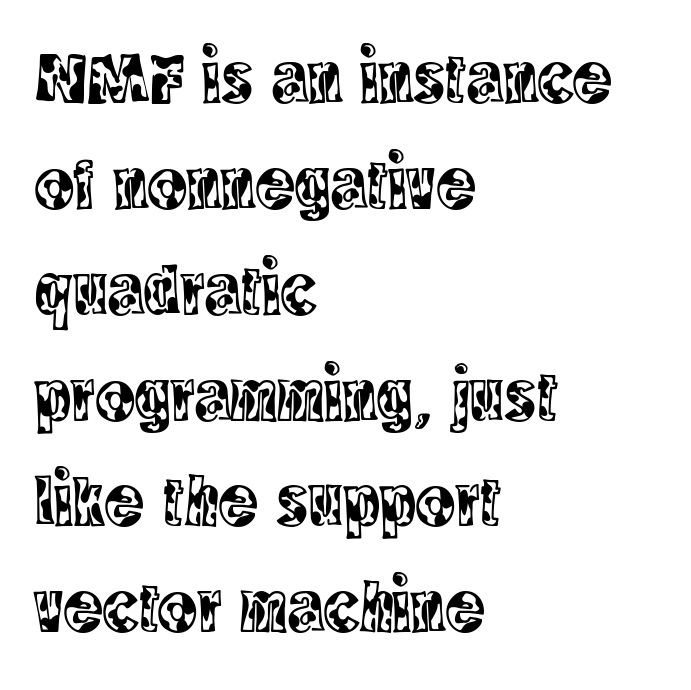
{"serif": "yes", "italic": "no", "width": "condensed", "x_height": "large", "monospaced": "no", "underline": "no", "align": "left", "line_spacing": "normal", "line_spacing_ratio": 1.45, "letter_spacing": "normal", "letter_spacing_em": 0.0, "glyph_px": 73}
